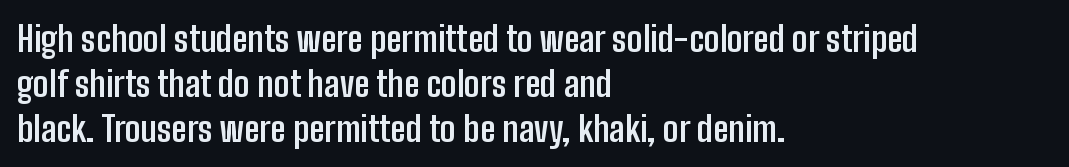
The image shows 35 px semibold, condensed sans-serif type, upright; set left-aligned, normal line spacing (1.28x), normal letter spacing, not underlined; low stroke contrast and a medium x-height.
